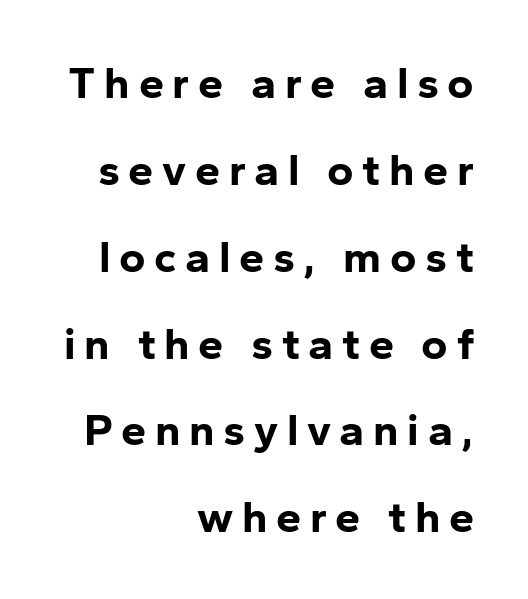
The image shows 45 px bold sans-serif type, upright; set right-aligned, loose line spacing (1.93x), not underlined; low stroke contrast and a medium x-height.
